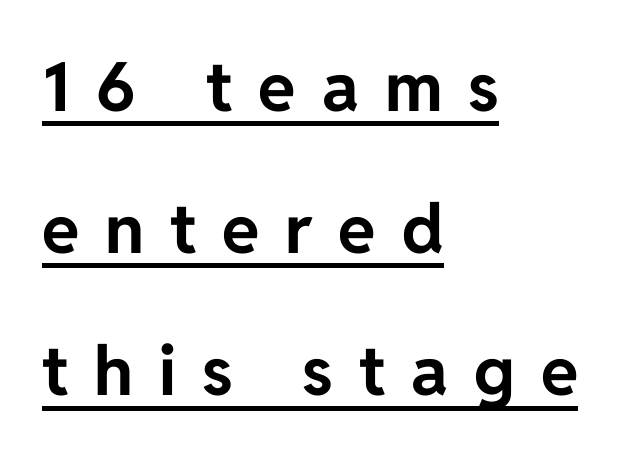
This block would shrink considerably if given ordinary leading; it's expanded now. Reading down the block, your eye returns to a fixed left position each line. Is this a fixed-width face? No — the glyphs have proportional, varying widths. You can tell it's not italic because the verticals are truly vertical. Characters follow at a spacing far wider than the type designer built in.
